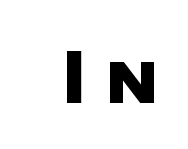
{"serif": "no", "bold": "yes", "weight": "heavy", "width": "normal", "stroke_contrast": "low", "x_height": "large", "monospaced": "no", "underline": "no", "letter_spacing": "wide", "letter_spacing_em": 0.28, "glyph_px": 70}
